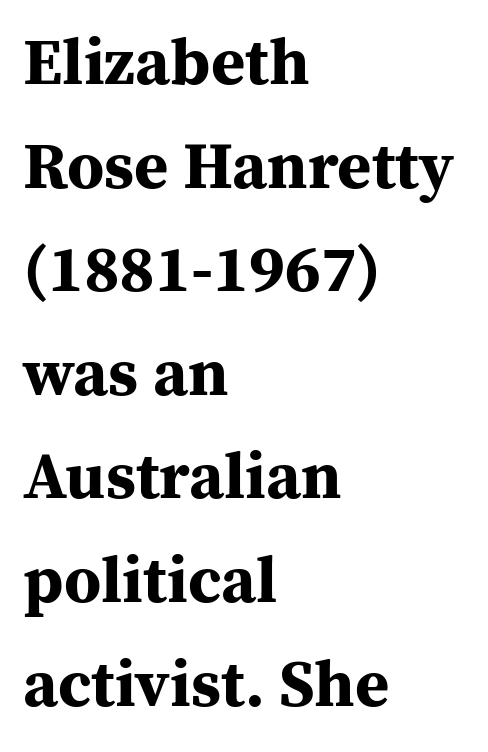
The characters look thick and weighty, a clear bold. Nope, not italic — everything's standing straight. Teacher's note: observe the even left margin — that is flush-left alignment. Proportional: the letters do not fall into vertical columns. Little horizontal feet cap the strokes, marking this as serif type. Lines of text with bare space underneath.
